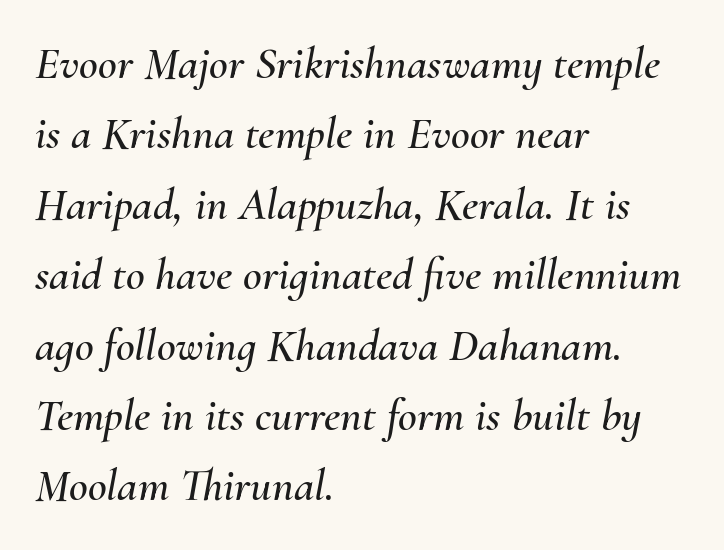
The image shows 46 px text type, italic (leaning right); set left-aligned, normal line spacing (1.53x), normal letter spacing, not underlined; medium stroke contrast and a small x-height.
